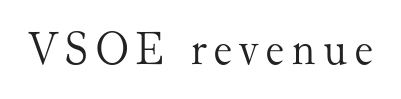
A light-to-regular cut is what we see here. You could not count columns in this text — the font is proportionally spaced. Quick note: not italic, upright. To sum up the face: it has serifs. The space beneath each line is pristine and unruled.
